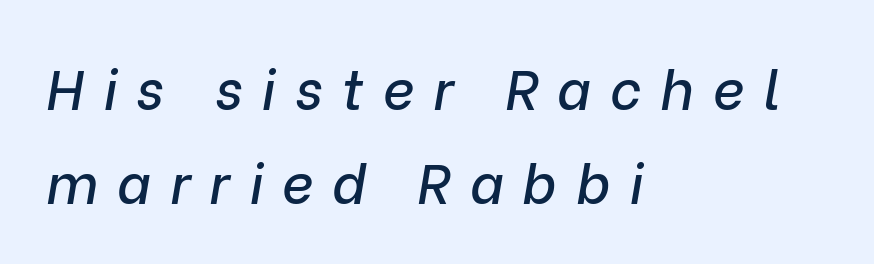
{"italic": "yes", "lean": "right", "slant_degrees": 9, "width": "normal", "stroke_contrast": "low", "x_height": "medium", "monospaced": "no", "underline": "no", "align": "left", "line_spacing_ratio": 1.71, "letter_spacing": "wide", "letter_spacing_em": 0.35, "glyph_px": 55}
